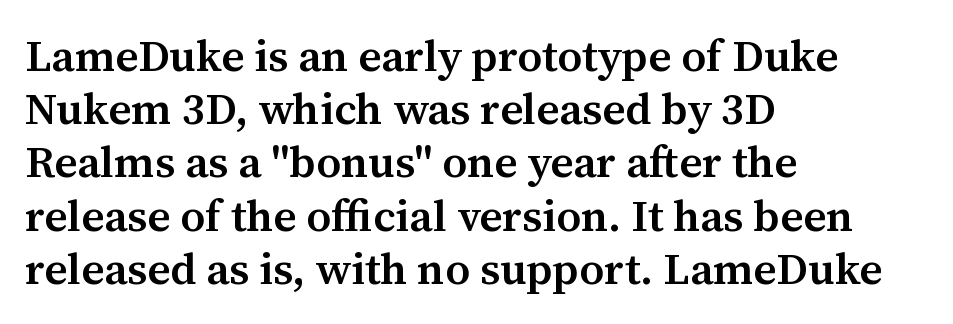
{"serif": "yes", "italic": "no", "bold": "semi", "weight": "semibold", "width": "normal", "stroke_contrast": "medium", "x_height": "medium", "monospaced": "no", "underline": "no", "align": "left", "line_spacing_ratio": 1.21, "letter_spacing": "normal", "letter_spacing_em": 0.0, "glyph_px": 44}
